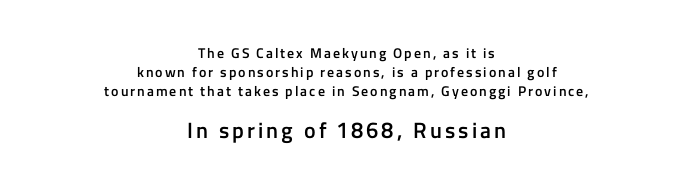
The image shows 22 px text type, upright; set centered, normal line spacing (1.34x), not underlined; the second (bottom) block is 1.57x larger.
